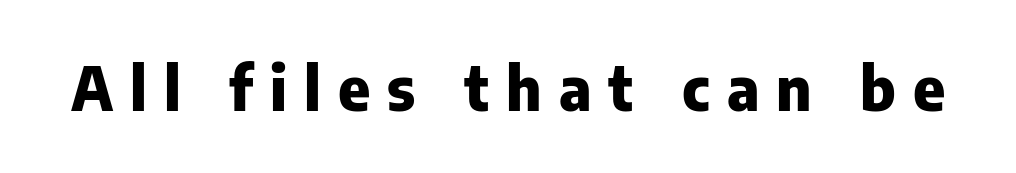
The image shows 61 px heavy sans-serif type, upright; set unusually wide letter spacing (+0.28 em), not underlined; low stroke contrast and a medium x-height.
